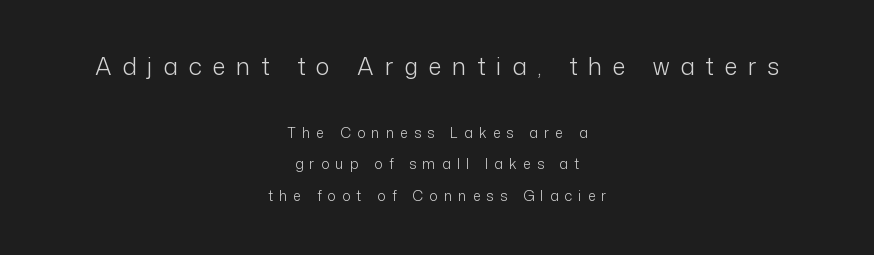
The image shows 24 px text type, upright; set centered, loose line spacing (2.27x), unusually wide letter spacing (+0.45 em), not underlined; the first (top) block is 1.71x larger.
